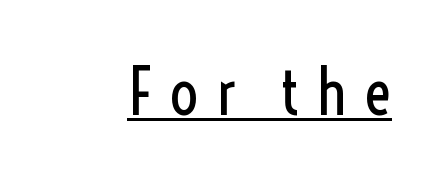
The image shows 64 px regular-weight, condensed sans-serif type, upright; set unusually wide letter spacing (+0.26 em), underlined; a medium x-height.
